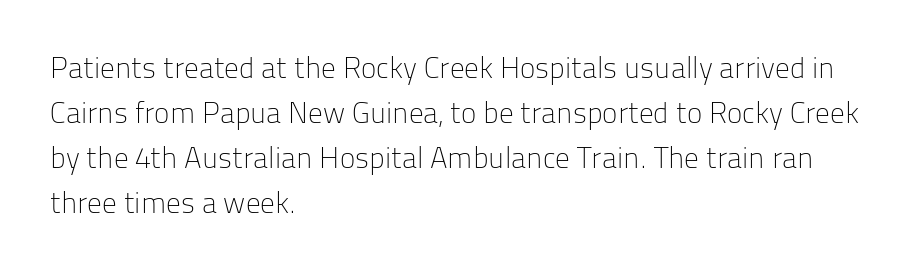
{"serif": "no", "italic": "no", "bold": "no", "weight": "light", "width": "normal", "stroke_contrast": "low", "x_height": "medium", "monospaced": "no", "underline": "no", "align": "left", "line_spacing": "normal", "line_spacing_ratio": 1.55, "letter_spacing": "normal", "letter_spacing_em": 0.0, "glyph_px": 29}
